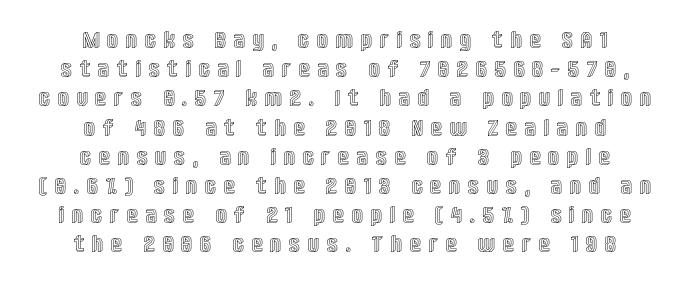
The image shows 23 px text type, upright; set centered, normal line spacing (1.27x), unusually wide letter spacing (+0.39 em), not underlined.
